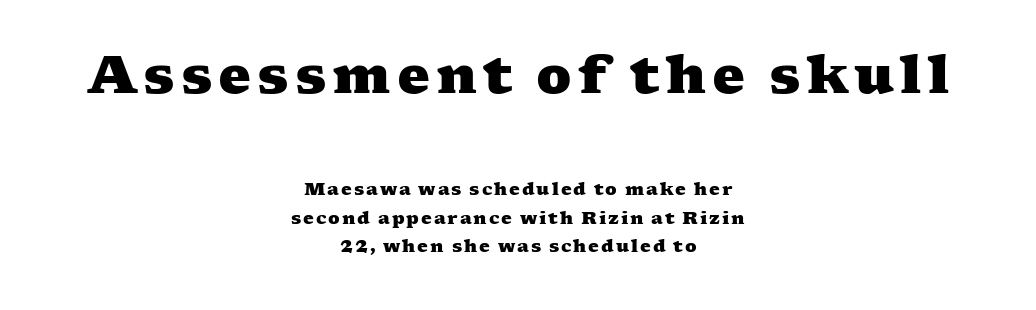
Q: Is the text bold? A: Yes.
Q: Is the typeface a serif or a sans-serif typeface? A: Serif.
Q: Is the text underlined? A: No.
Q: How is the paragraph aligned? A: Centered.
Q: Is the spacing between lines tight, normal or loose? A: Normal.
Q: Which block of text is set in a larger size, the first (top) or the second (bottom)? A: The first (top) one.
Q: Width (condensed, normal, or wide)? A: Wide.
Q: Stroke contrast? A: Medium.
Q: x-height? A: Medium.
Q: Monospaced? A: No.
